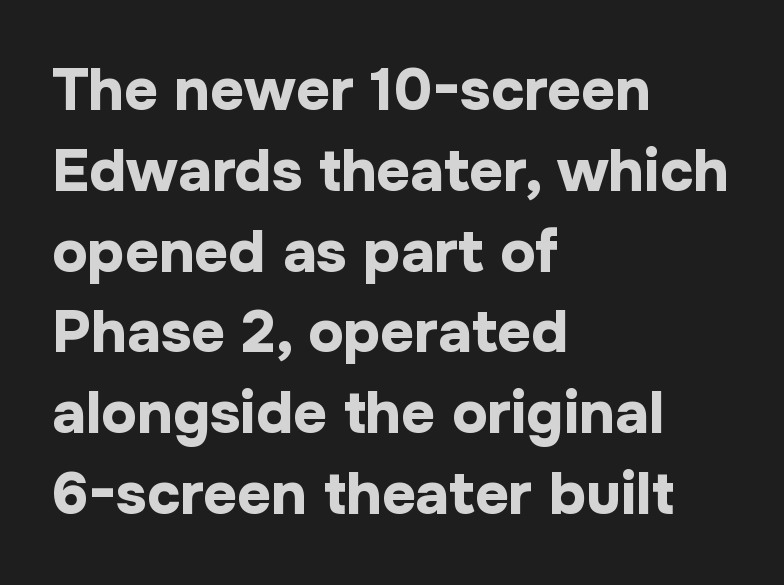
Unmarked baselines from the first word to the last. Between one letter and the next there's only the usual sliver of space. A typesetter would call this proportional, since set widths differ per character. Every stem runs plumb, perpendicular to the baseline. Letterform terminals end flat and unadorned throughout the passage. Line starts are locked; line ends wander.
